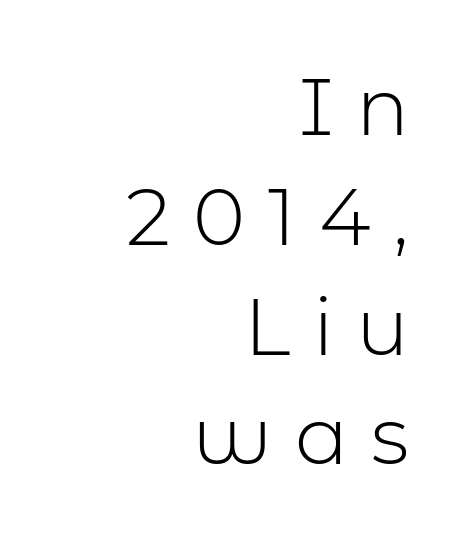
Descenders are the only things crossing below the line. The face used here is rendered with a markedly widened letterfit. Is the stroke heavy? The answer is a plain regular-or-lighter. Character widths vary here, with narrow letters taking less room than wide ones. Teacher's note: observe the even right margin — that is flush-right alignment.
